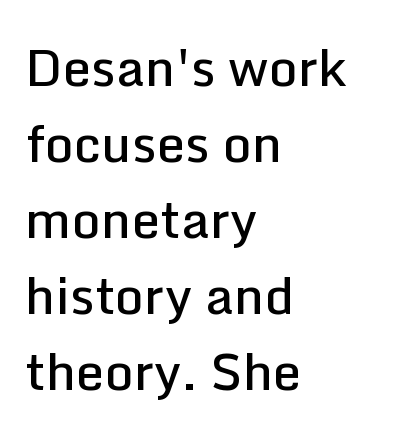
The image shows 51 px semibold sans-serif type, upright; set left-aligned, normal line spacing (1.49x), normal letter spacing, not underlined; low stroke contrast and a medium x-height.
